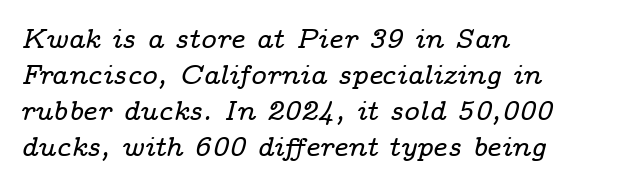
There's an unmistakable incline to the writing here. Normally led — the rows are evenly, conventionally spaced. Unmarked baselines from the first word to the last. Typeset ragged right — the left edge is the straight one.
